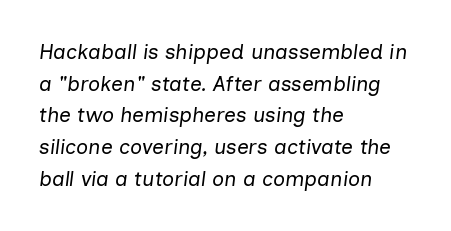
The image shows 21 px text type, italic (leaning right); set left-aligned, normal line spacing (1.51x), normal letter spacing, not underlined.
